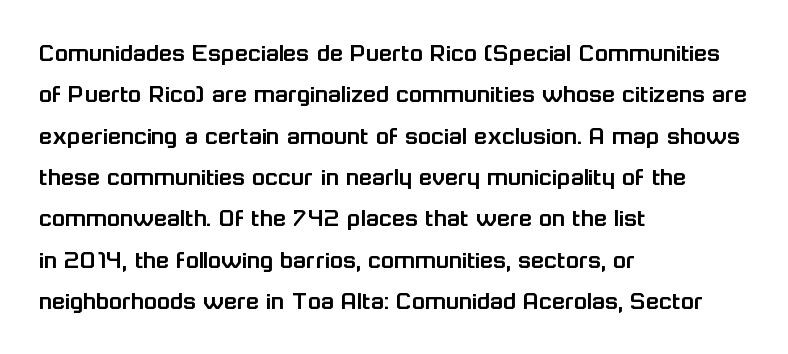
{"italic": "no", "underline": "no", "align": "left", "line_spacing": "normal", "line_spacing_ratio": 1.53, "letter_spacing": "normal", "letter_spacing_em": 0.0, "glyph_px": 27}
